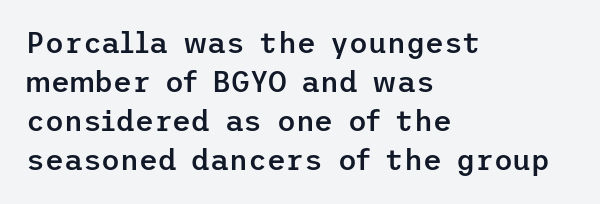
The paragraph shown leans on its left margin. Each word holds together tightly as a unit, with standard inter-letter gaps. To sum up the face: it is a sans, with no serifs. Descender tails drop into unmarked territory. These lines carry some extra weight — a demibold, not a full bold.
